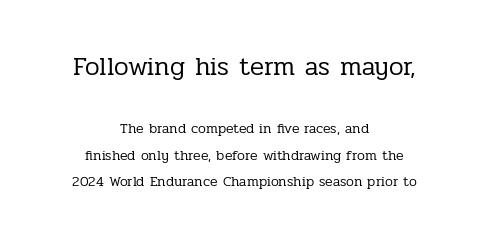
The image shows 26 px text type, upright; set centered, loose line spacing (1.92x), normal letter spacing, not underlined; the first (top) block is 1.86x larger.
